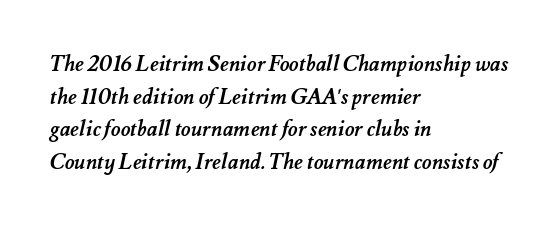
Just letters on the line, the space beneath them empty. If you measured baseline to baseline, you'd find a middling distance. As a designer I'd log this as weight 700, bold. This sample is left-justified, so line endings fall wherever the words run out. Inter-character spacing is left at the font's built-in metrics.
